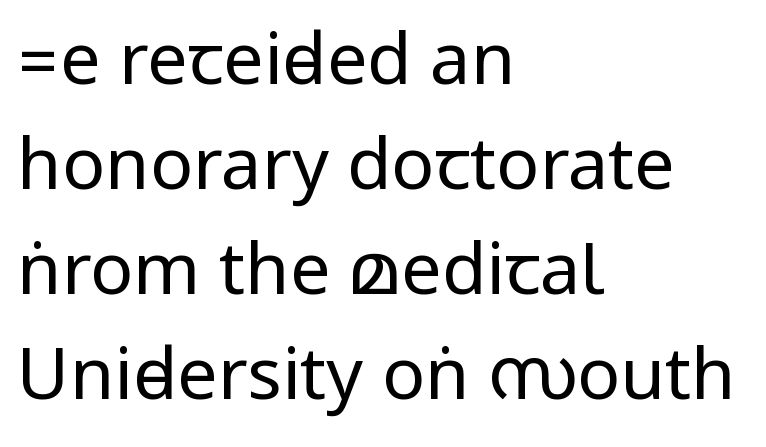
Q: Is the text bold? A: No.
Q: Is the text italic (slanted)? A: No, it is upright.
Q: Is the typeface a serif or a sans-serif typeface? A: Sans-serif.
Q: Is the text underlined? A: No.
Q: How is the paragraph aligned? A: Left-aligned.
Q: Is the spacing between letters normal or unusually wide? A: Normal.
Q: Is the spacing between lines tight, normal or loose? A: Normal.
Q: Width (condensed, normal, or wide)? A: Condensed.
Q: Stroke contrast? A: Low.
